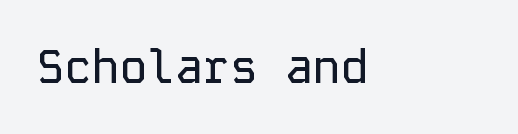
Q: Is the text italic (slanted)? A: No, it is upright.
Q: Is the typeface a serif or a sans-serif typeface? A: Sans-serif.
Q: Is the text underlined? A: No.
Q: How is the paragraph aligned? A: Left-aligned.
Q: Is the spacing between letters normal or unusually wide? A: Normal.
Q: Width (condensed, normal, or wide)? A: Normal.
Q: Stroke contrast? A: Low.
Q: x-height? A: Medium.
Q: Monospaced? A: Yes.
